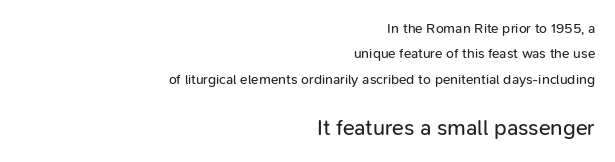
Compare the two chunks: the lower has the greater cap height. Casual observation: everything's shoved over to the right. Inter-character spacing is left at the font's built-in metrics. Unmarked baselines from the first word to the last.
